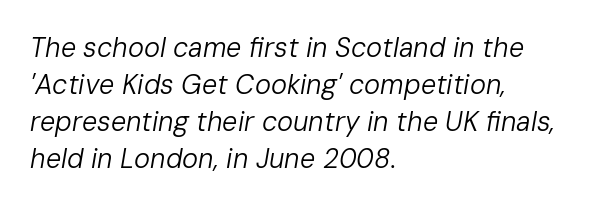
{"italic": "yes", "lean": "right", "slant_degrees": 10, "bold": "no", "underline": "no", "align": "left", "line_spacing": "normal", "line_spacing_ratio": 1.37, "letter_spacing": "normal", "letter_spacing_em": 0.0, "glyph_px": 27}
